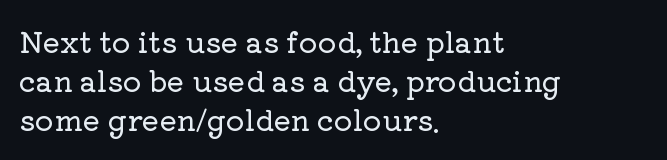
The image shows 29 px serif type, upright; set left-aligned, normal line spacing (1.35x), normal letter spacing, not underlined; low stroke contrast and a medium x-height.
